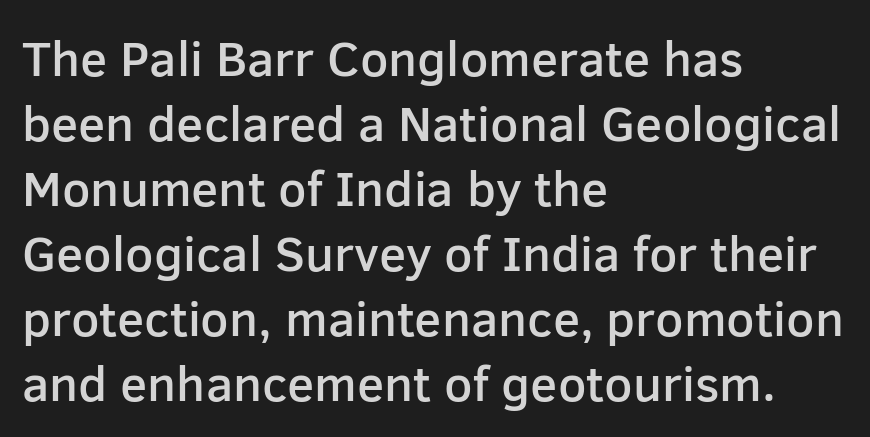
Layout note: lines flush left. There is no visible air inserted between adjacent glyphs. Ascenders rise straight up at ninety degrees. I'd describe the lettering as semibold — firm but not a full bold.
